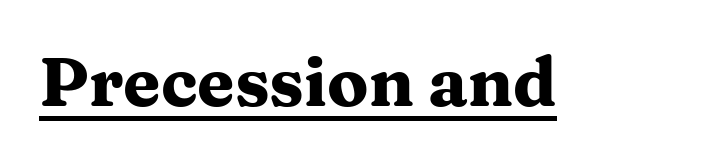
The image shows 68 px heavy, wide serif type, upright; set normal letter spacing, underlined; medium stroke contrast and a medium x-height.
